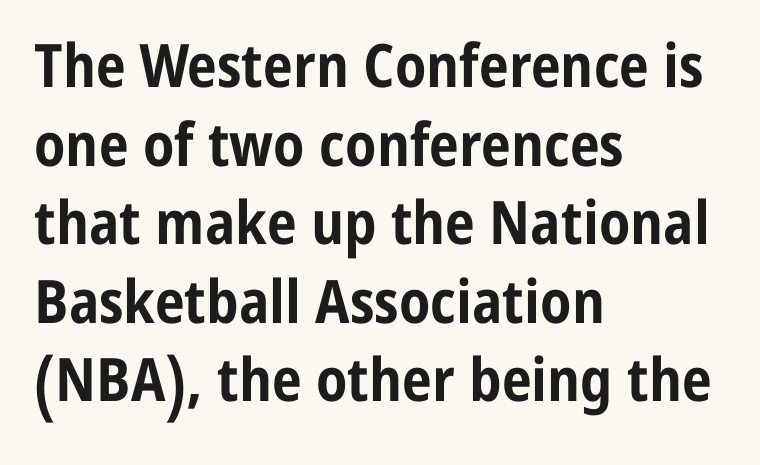
{"serif": "no", "italic": "no", "bold": "yes", "weight": "bold", "width": "condensed", "stroke_contrast": "low", "x_height": "medium", "monospaced": "no", "underline": "no", "align": "left", "line_spacing": "normal", "line_spacing_ratio": 1.31, "letter_spacing": "normal", "letter_spacing_em": 0.0, "glyph_px": 60}
